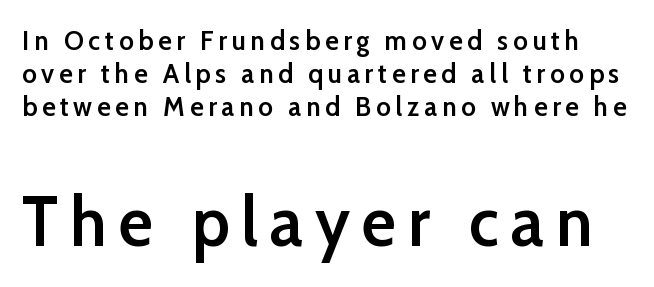
Q: Is the text bold? A: Semi-bold.
Q: Is the text italic (slanted)? A: No, it is upright.
Q: Is the typeface a serif or a sans-serif typeface? A: Sans-serif.
Q: Is the text underlined? A: No.
Q: Which block of text is set in a larger size, the first (top) or the second (bottom)? A: The second (bottom) one.
Q: Width (condensed, normal, or wide)? A: Normal.
Q: Stroke contrast? A: Low.
Q: x-height? A: Medium.
Q: Monospaced? A: No.
